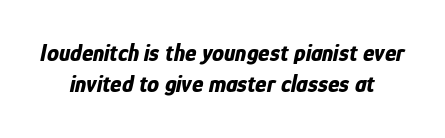
Q: Is the text bold? A: Yes.
Q: Is the text italic (slanted)? A: Yes, it leans right by about 12 degrees.
Q: Is the text underlined? A: No.
Q: How is the paragraph aligned? A: Centered.
Q: Is the spacing between letters normal or unusually wide? A: Normal.
Q: Is the spacing between lines tight, normal or loose? A: Normal.
